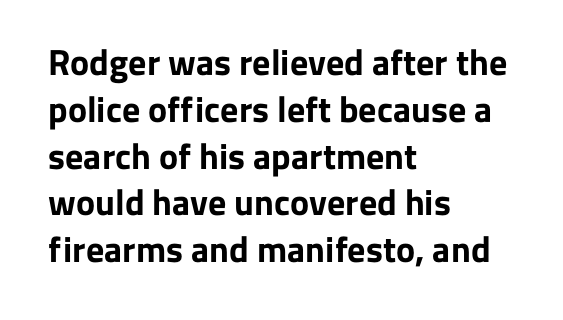
This sample uses plain, unmodified letter spacing. The paragraph shown leans on its left margin. The rendering shows plain stroke endings on the letterforms — a sans-serif design. Lines of text with bare space underneath. What weight is shown? A full bold with thick strokes. The rows are spaced the way most documents space them.
